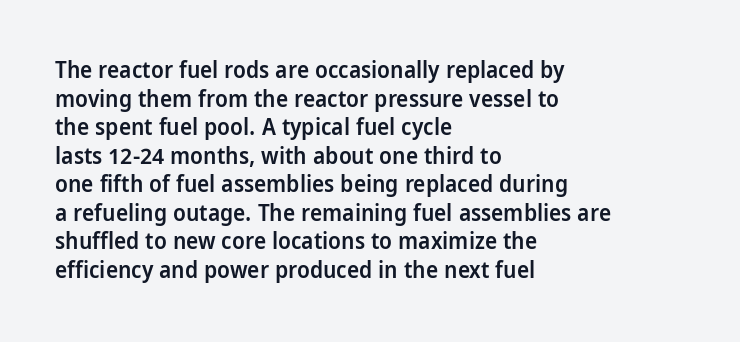
The image shows 23 px text type, upright; set left-aligned, line spacing 1.24x, normal letter spacing, not underlined.
